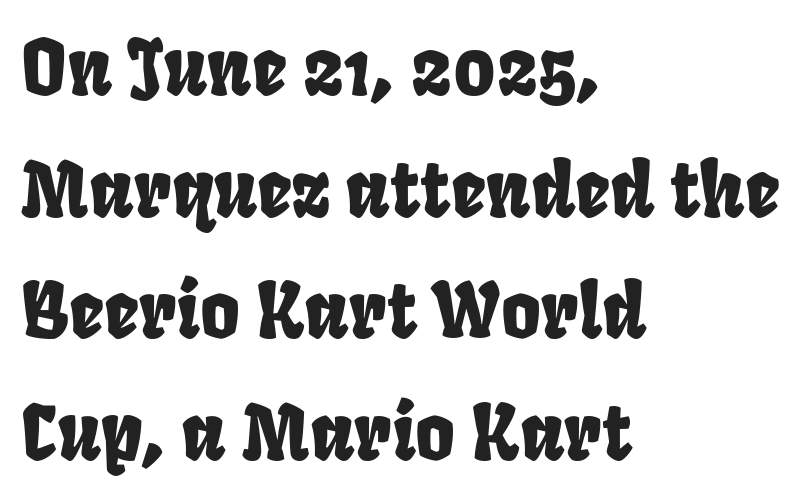
{"serif": "no", "width": "condensed", "stroke_contrast": "low", "x_height": "large", "monospaced": "no", "underline": "no", "align": "left", "line_spacing": "normal", "line_spacing_ratio": 1.6, "letter_spacing": "normal", "letter_spacing_em": 0.0, "glyph_px": 76}
